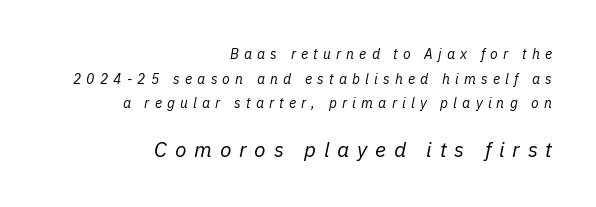
{"italic": "yes", "lean": "right", "slant_degrees": 11, "bold": "no", "underline": "no", "align": "right", "line_spacing_ratio": 1.76, "letter_spacing": "wide", "letter_spacing_em": 0.37, "larger_block": "second", "size_ratio": 1.5, "glyph_px": 21}
